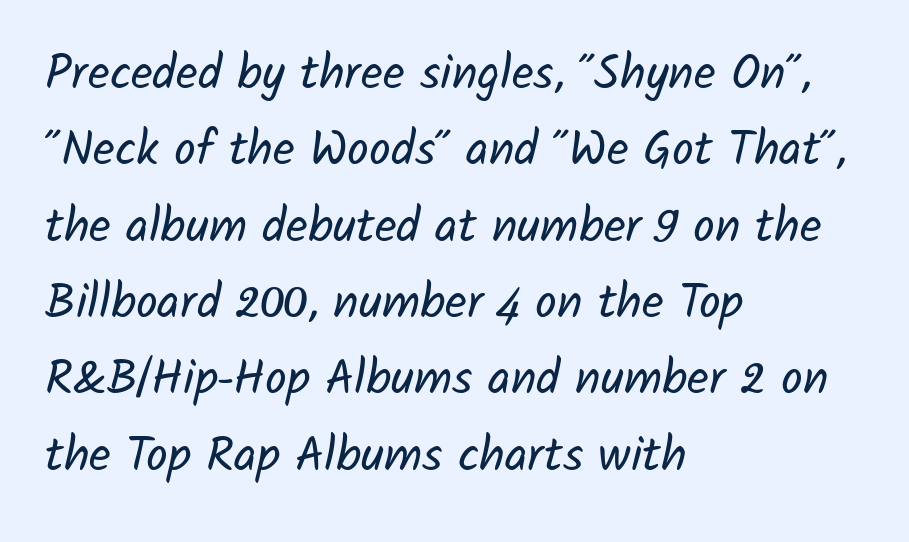
Q: Is the text bold? A: No.
Q: Is the typeface a serif or a sans-serif typeface? A: Sans-serif.
Q: Is the text underlined? A: No.
Q: How is the paragraph aligned? A: Left-aligned.
Q: Is the spacing between letters normal or unusually wide? A: Normal.
Q: Is the spacing between lines tight, normal or loose? A: Normal.
Q: Width (condensed, normal, or wide)? A: Normal.
Q: Stroke contrast? A: Low.
Q: x-height? A: Medium.
Q: Monospaced? A: No.
